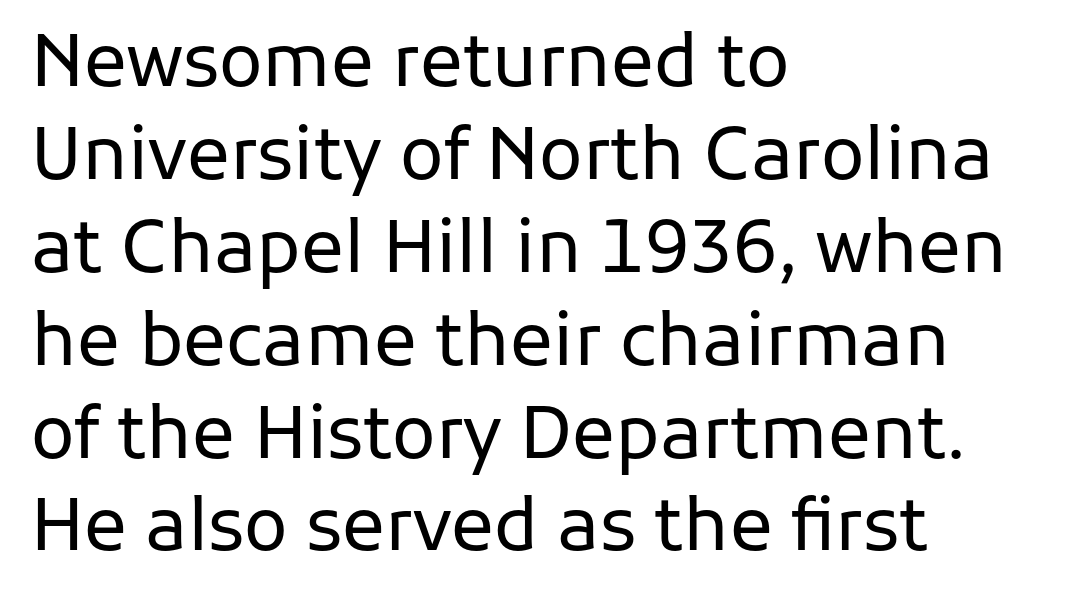
Compared with typical paragraphs, the rows here are spaced about the same. The font sits on the lighter half of the weight spectrum, regular included. Line starts are locked; line ends wander. Do the letters lean? They stand straight.
